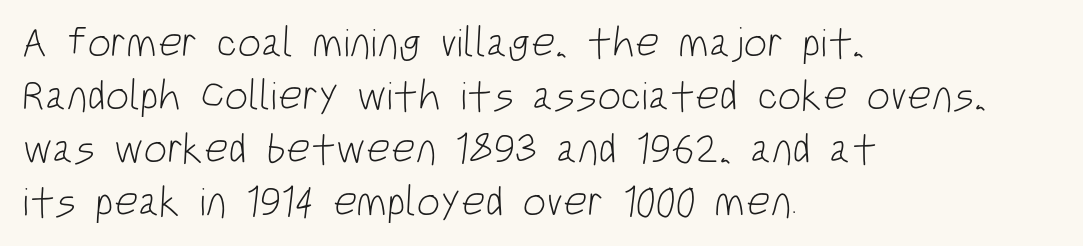
The image shows 42 px light, condensed sans-serif type; set left-aligned, normal line spacing (1.26x), normal letter spacing, not underlined; low stroke contrast and a large x-height.
